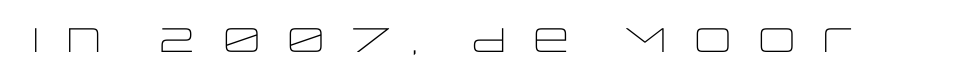
The image shows 34 px light, wide sans-serif type, upright; set unusually wide letter spacing (+0.32 em), not underlined; low stroke contrast and a large x-height.
